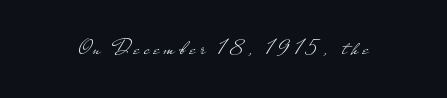
{"bold": "no", "underline": "no", "letter_spacing": "wide", "letter_spacing_em": 0.21, "glyph_px": 23}
